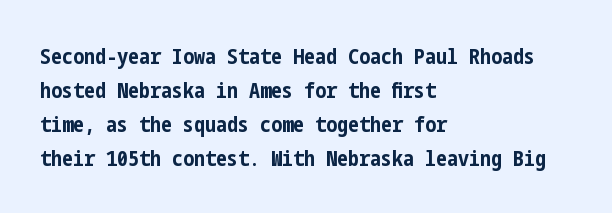
{"italic": "no", "bold": "yes", "underline": "no", "align": "left", "line_spacing": "normal", "line_spacing_ratio": 1.54, "letter_spacing": "normal", "letter_spacing_em": 0.0, "glyph_px": 22}
